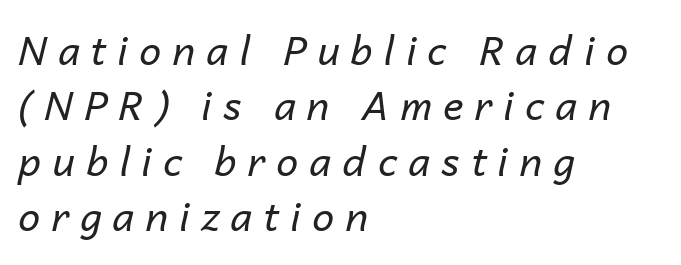
{"italic": "yes", "lean": "right", "slant_degrees": 14, "bold": "no", "weight": "regular", "width": "normal", "stroke_contrast": "low", "x_height": "medium", "monospaced": "no", "underline": "no", "align": "left", "line_spacing": "normal", "line_spacing_ratio": 1.42, "letter_spacing": "wide", "letter_spacing_em": 0.29, "glyph_px": 39}
